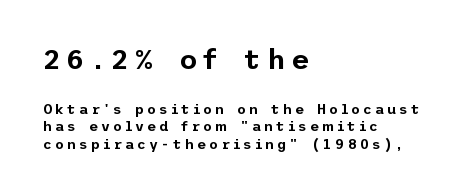
Plain, unruled lines of type. Compare the two chunks: the upper has the greater cap height. Tracking here is generous; glyphs stand well apart from one another. Does the leading feel generous? No, just average.
